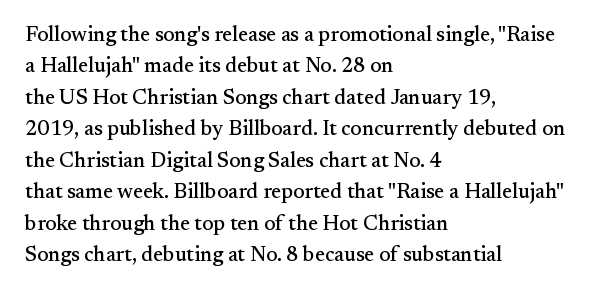
The image shows 21 px text type, upright; set left-aligned, normal line spacing (1.5x), normal letter spacing, not underlined.
